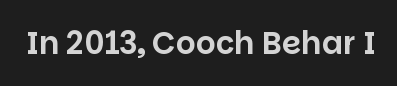
{"serif": "no", "italic": "no", "width": "normal", "stroke_contrast": "low", "x_height": "large", "monospaced": "no", "underline": "no", "letter_spacing": "normal", "letter_spacing_em": 0.0, "glyph_px": 31}
